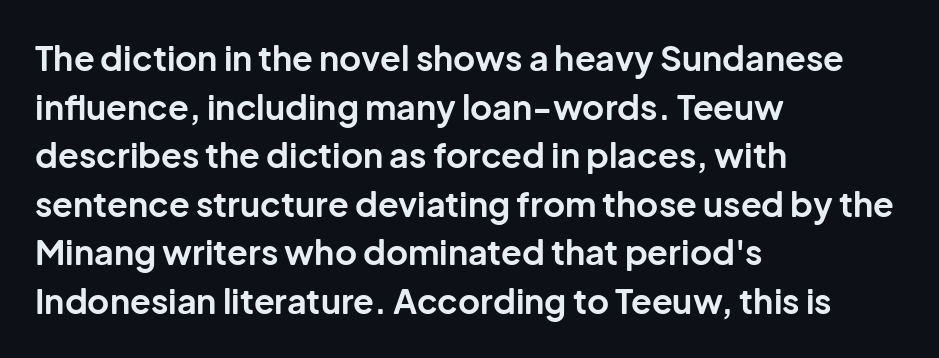
A typesetter would call this proportional, since set widths differ per character. In terms of letterspacing, this is plain default setting. What's the leading like? Ordinary, nothing unusual. Compared with a centered layout, this one pins lines to the left instead. The words here are not underlined. In terms of weight, the rendering is a true, heavy bold.
